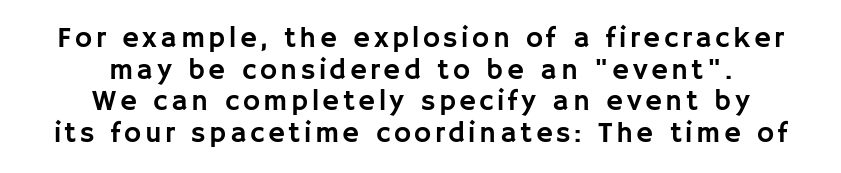
The image shows 29 px sans-serif type, upright; set centered, tight line spacing (1.09x), not underlined; low stroke contrast and a large x-height.
